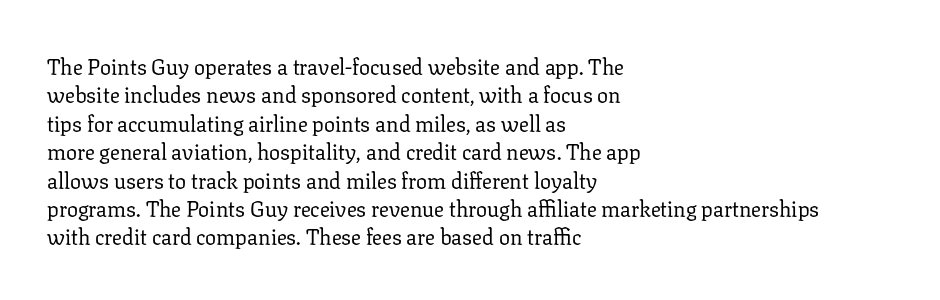
The image shows 22 px text type, upright; set left-aligned, normal line spacing (1.29x), normal letter spacing, not underlined.
